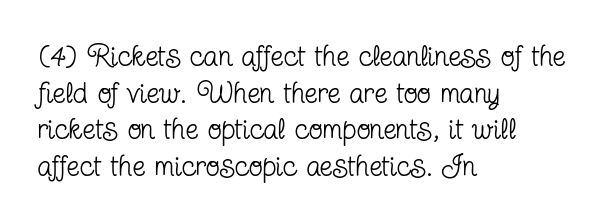
Q: Is the text bold? A: No.
Q: Is the text italic (slanted)? A: No, it is upright.
Q: Is the typeface a serif or a sans-serif typeface? A: Serif.
Q: Is the text underlined? A: No.
Q: How is the paragraph aligned? A: Left-aligned.
Q: Is the spacing between letters normal or unusually wide? A: Normal.
Q: Is the spacing between lines tight, normal or loose? A: Normal.
Q: Width (condensed, normal, or wide)? A: Condensed.
Q: Stroke contrast? A: Low.
Q: x-height? A: Medium.
Q: Monospaced? A: No.
